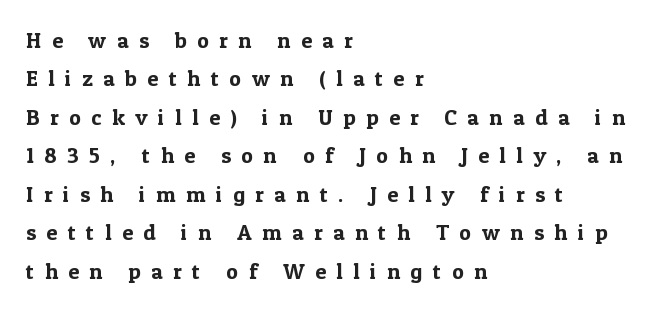
Q: Is the text italic (slanted)? A: No, it is upright.
Q: Is the text underlined? A: No.
Q: How is the paragraph aligned? A: Left-aligned.
Q: Is the spacing between letters normal or unusually wide? A: Unusually wide.
